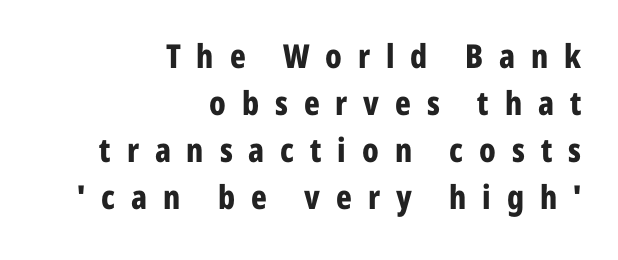
{"serif": "no", "italic": "no", "bold": "yes", "weight": "bold", "width": "condensed", "stroke_contrast": "low", "x_height": "medium", "monospaced": "no", "underline": "no", "align": "right", "line_spacing": "normal", "line_spacing_ratio": 1.42, "letter_spacing": "wide", "letter_spacing_em": 0.48, "glyph_px": 33}
